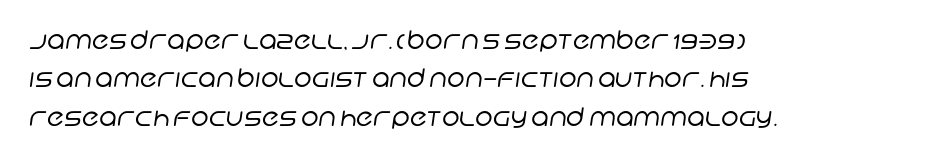
{"bold": "no", "underline": "no", "align": "left", "line_spacing": "normal", "line_spacing_ratio": 1.54, "letter_spacing": "normal", "letter_spacing_em": 0.0, "glyph_px": 25}
